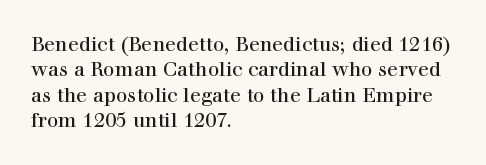
Layout note: lines flush left. The zone under the glyphs is completely vacant. The gaps between neighbouring characters are ordinary and unremarkable. Ascenders rise straight up at ninety degrees. Leading matches the norm, producing a regular column.
